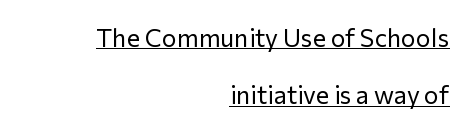
Q: Is the text bold? A: No.
Q: Is the text italic (slanted)? A: No, it is upright.
Q: Is the text underlined? A: Yes.
Q: How is the paragraph aligned? A: Right-aligned.
Q: Is the spacing between letters normal or unusually wide? A: Normal.
Q: Is the spacing between lines tight, normal or loose? A: Loose.
